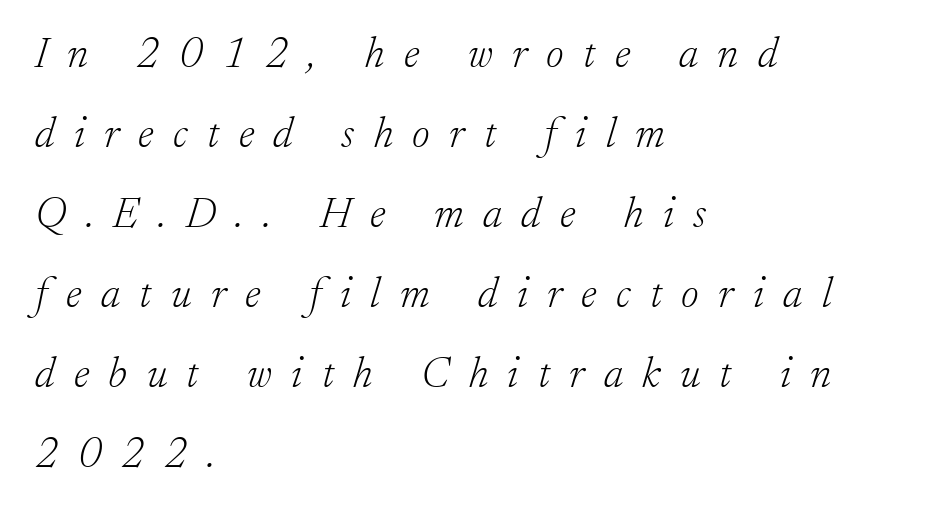
Spacing verdict: proportional, widths tailored to each character. Leftover space on each line is placed entirely after the last word. Any mark beneath the type? The region is blank. Letterform terminals end in serifs throughout the passage.
